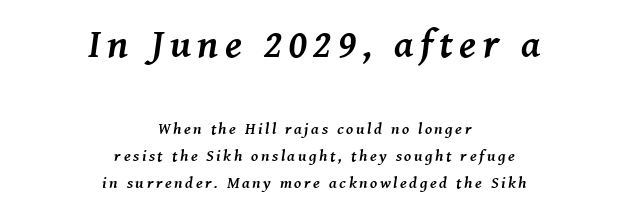
{"serif": "yes", "italic": "yes", "lean": "right", "slant_degrees": 8, "bold": "yes", "weight": "semibold", "width": "normal", "stroke_contrast": "medium", "x_height": "medium", "monospaced": "no", "underline": "no", "align": "center", "line_spacing": "normal", "line_spacing_ratio": 1.66, "larger_block": "first", "size_ratio": 2.5, "glyph_px": 40}
